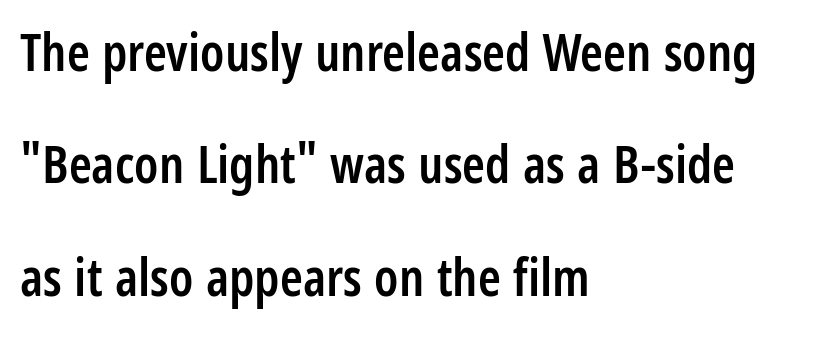
Q: Is the text bold? A: Semi-bold.
Q: Is the text italic (slanted)? A: No, it is upright.
Q: Is the typeface a serif or a sans-serif typeface? A: Sans-serif.
Q: Is the text underlined? A: No.
Q: How is the paragraph aligned? A: Left-aligned.
Q: Is the spacing between letters normal or unusually wide? A: Normal.
Q: Is the spacing between lines tight, normal or loose? A: Loose.
Q: Width (condensed, normal, or wide)? A: Condensed.
Q: Stroke contrast? A: Low.
Q: x-height? A: Large.
Q: Monospaced? A: No.
